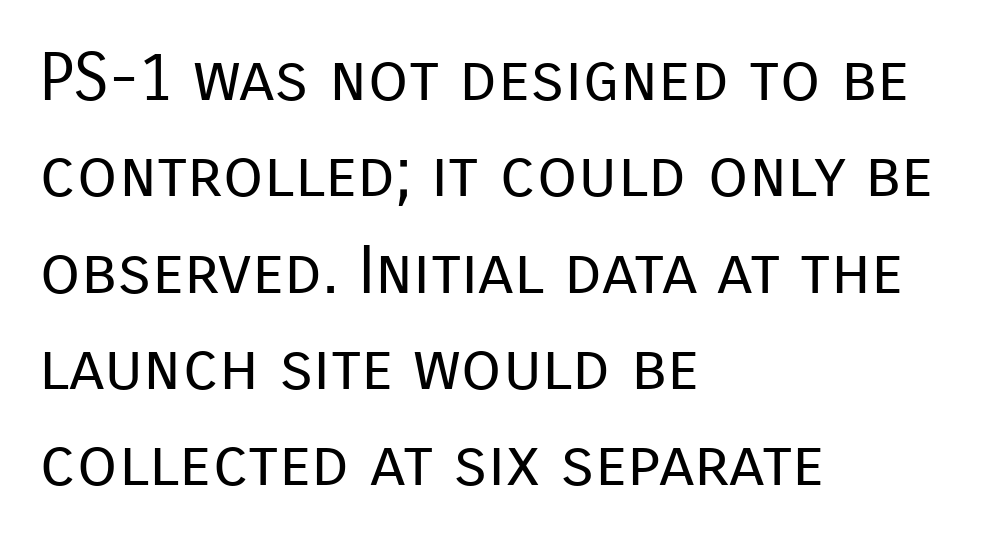
The image shows 66 px regular-weight sans-serif type, upright; set left-aligned, normal line spacing (1.46x), normal letter spacing, not underlined; low stroke contrast and a medium x-height.
